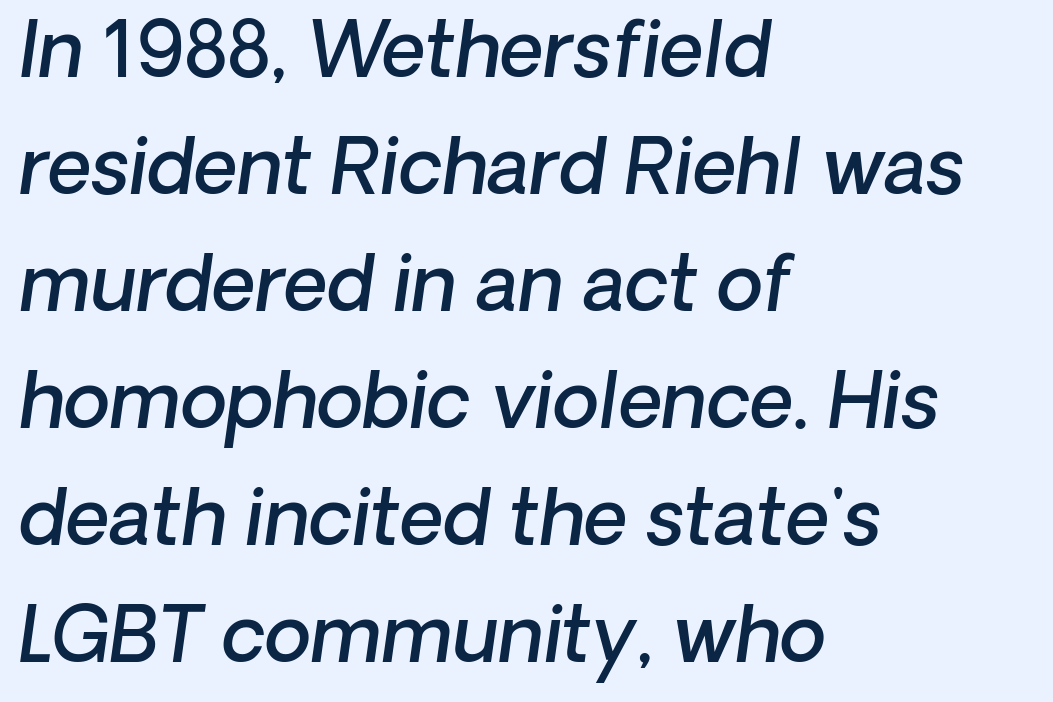
Q: Is the text bold? A: Semi-bold.
Q: Is the typeface a serif or a sans-serif typeface? A: Sans-serif.
Q: Is the text underlined? A: No.
Q: How is the paragraph aligned? A: Left-aligned.
Q: Is the spacing between letters normal or unusually wide? A: Normal.
Q: Is the spacing between lines tight, normal or loose? A: Normal.
Q: Width (condensed, normal, or wide)? A: Normal.
Q: Stroke contrast? A: Low.
Q: x-height? A: Medium.
Q: Monospaced? A: No.
